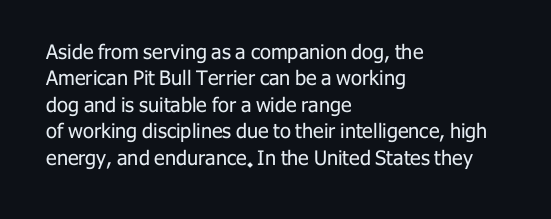
The image shows 20 px text type, upright; set left-aligned, normal line spacing (1.32x), normal letter spacing, not underlined.
